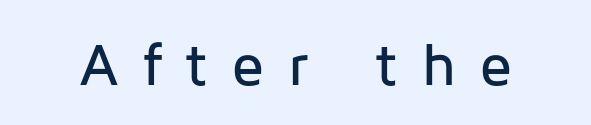
The image shows 60 px sans-serif type, upright; set unusually wide letter spacing (+0.39 em), not underlined; low stroke contrast and a medium x-height.
